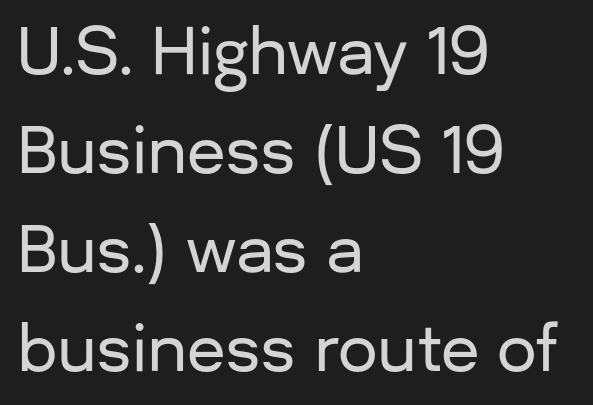
Bare-footed words on every line. You could not count columns in this text — the font is proportionally spaced. Look at the bottom of the vertical strokes: they stop flat, with no serifs. Standard letterfit; no display-style spreading of the glyphs. Quick note: not italic, upright. The paragraph shown leans on its left margin.
